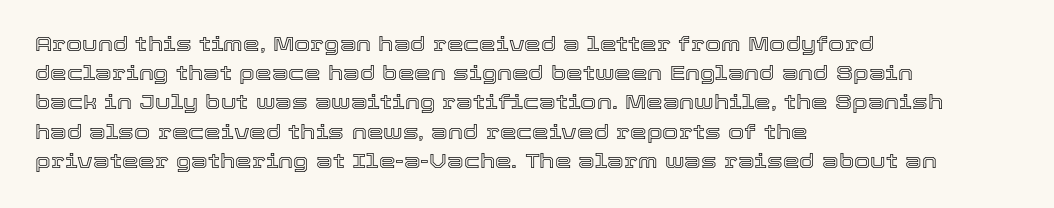
{"italic": "no", "underline": "no", "align": "left", "line_spacing": "normal", "line_spacing_ratio": 1.39, "letter_spacing": "normal", "letter_spacing_em": 0.0, "glyph_px": 21}
